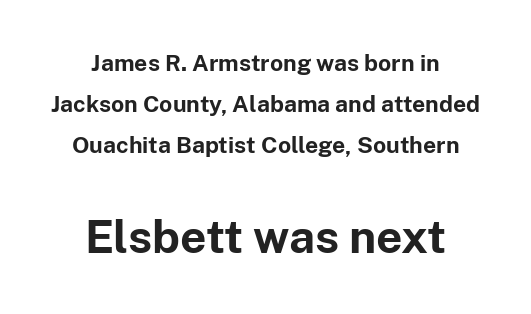
{"serif": "no", "italic": "no", "bold": "yes", "weight": "bold", "width": "normal", "stroke_contrast": "low", "x_height": "medium", "monospaced": "no", "underline": "no", "align": "center", "line_spacing_ratio": 1.79, "letter_spacing": "normal", "letter_spacing_em": 0.0, "larger_block": "second", "size_ratio": 2.0, "glyph_px": 46}
